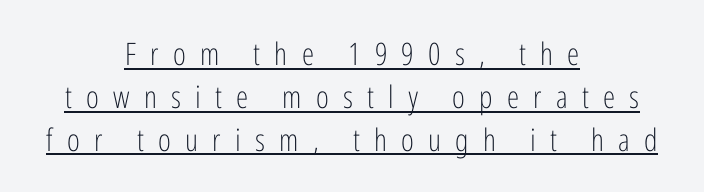
{"serif": "no", "italic": "no", "bold": "no", "weight": "light", "width": "condensed", "stroke_contrast": "low", "x_height": "medium", "monospaced": "no", "underline": "yes", "align": "center", "line_spacing": "normal", "line_spacing_ratio": 1.38, "letter_spacing": "wide", "letter_spacing_em": 0.46, "glyph_px": 31}
